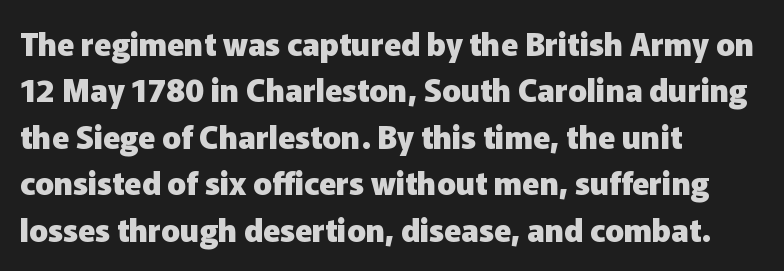
The image shows 31 px heavy sans-serif type, upright; set left-aligned, normal line spacing (1.5x), normal letter spacing, not underlined; low stroke contrast and a medium x-height.
